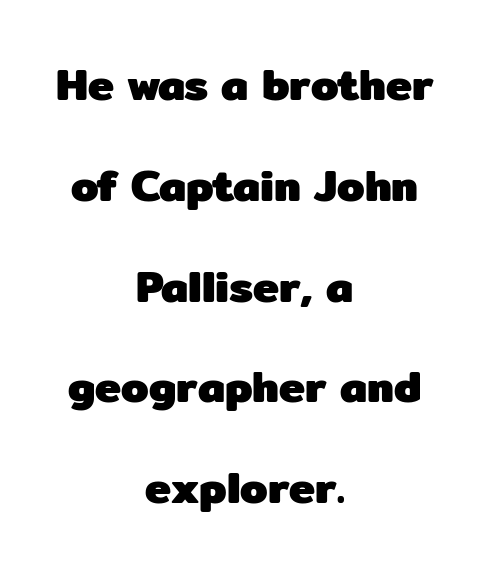
{"serif": "no", "italic": "no", "bold": "yes", "weight": "heavy", "width": "normal", "stroke_contrast": "low", "x_height": "medium", "monospaced": "no", "underline": "no", "align": "center", "line_spacing": "loose", "line_spacing_ratio": 2.29, "letter_spacing": "normal", "letter_spacing_em": 0.0, "glyph_px": 44}
